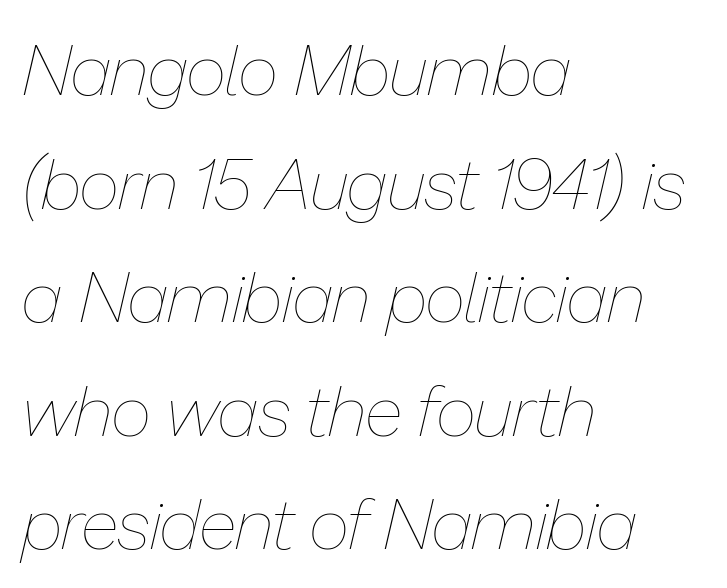
Q: Is the text bold? A: No.
Q: Is the text italic (slanted)? A: Yes, it leans right by about 13 degrees.
Q: Is the text underlined? A: No.
Q: How is the paragraph aligned? A: Left-aligned.
Q: Is the spacing between letters normal or unusually wide? A: Normal.
Q: Is the spacing between lines tight, normal or loose? A: Normal.
Q: Width (condensed, normal, or wide)? A: Normal.
Q: Stroke contrast? A: Low.
Q: x-height? A: Medium.
Q: Monospaced? A: No.
